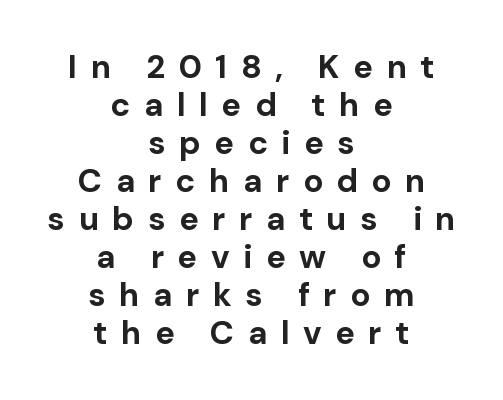
Q: Is the text bold? A: Yes.
Q: Is the text italic (slanted)? A: No, it is upright.
Q: Is the typeface a serif or a sans-serif typeface? A: Sans-serif.
Q: Is the text underlined? A: No.
Q: How is the paragraph aligned? A: Centered.
Q: Is the spacing between letters normal or unusually wide? A: Unusually wide.
Q: Is the spacing between lines tight, normal or loose? A: Tight.
Q: Width (condensed, normal, or wide)? A: Normal.
Q: Stroke contrast? A: Low.
Q: x-height? A: Medium.
Q: Monospaced? A: No.
